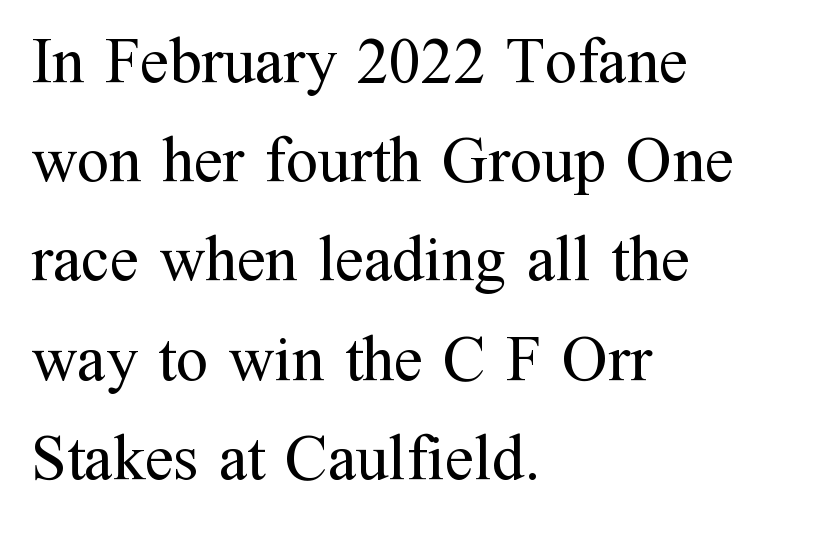
Q: Is the text bold? A: No.
Q: Is the text italic (slanted)? A: No, it is upright.
Q: Is the typeface a serif or a sans-serif typeface? A: Serif.
Q: Is the text underlined? A: No.
Q: How is the paragraph aligned? A: Left-aligned.
Q: Is the spacing between letters normal or unusually wide? A: Normal.
Q: Is the spacing between lines tight, normal or loose? A: Normal.
Q: Width (condensed, normal, or wide)? A: Normal.
Q: Stroke contrast? A: Medium.
Q: x-height? A: Medium.
Q: Monospaced? A: No.
